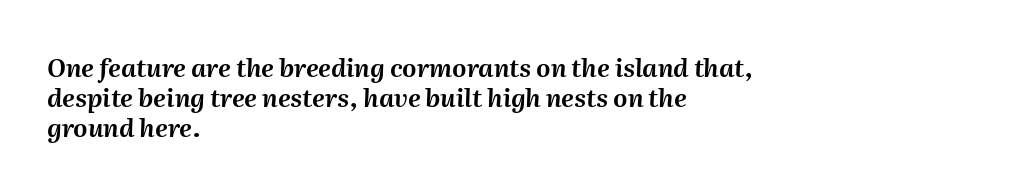
{"italic": "yes", "lean": "right", "slant_degrees": 2, "underline": "no", "align": "left", "line_spacing_ratio": 1.21, "letter_spacing": "normal", "letter_spacing_em": 0.0, "glyph_px": 25}
